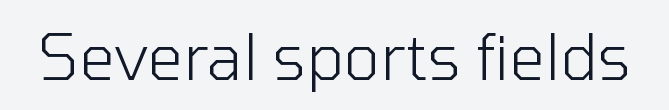
The image shows 63 px light sans-serif type, upright; set normal letter spacing, not underlined; low stroke contrast and a medium x-height.
